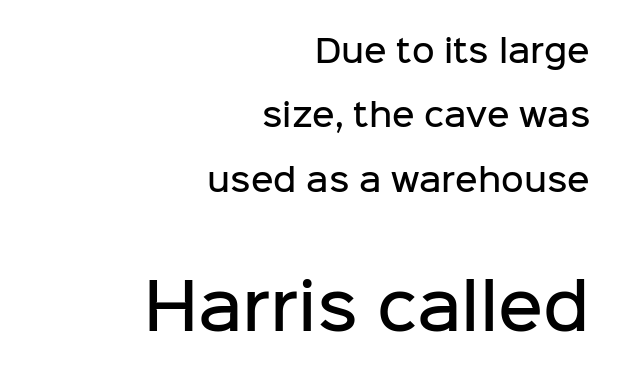
These lines keep a tight, regular rhythm from letter to letter. A typesetter would call this leading open, well beyond the default. Look at the glyph heights: the lower group is clearly the bigger setting. Layout note: lines flush right.
